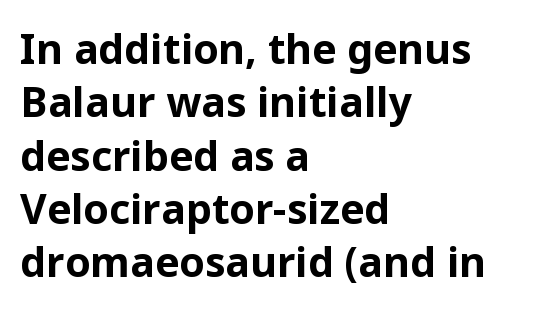
Q: Is the text bold? A: Yes.
Q: Is the text italic (slanted)? A: No, it is upright.
Q: Is the typeface a serif or a sans-serif typeface? A: Sans-serif.
Q: Is the text underlined? A: No.
Q: How is the paragraph aligned? A: Left-aligned.
Q: Is the spacing between letters normal or unusually wide? A: Normal.
Q: Is the spacing between lines tight, normal or loose? A: Normal.
Q: Width (condensed, normal, or wide)? A: Normal.
Q: Stroke contrast? A: Low.
Q: x-height? A: Medium.
Q: Monospaced? A: No.
